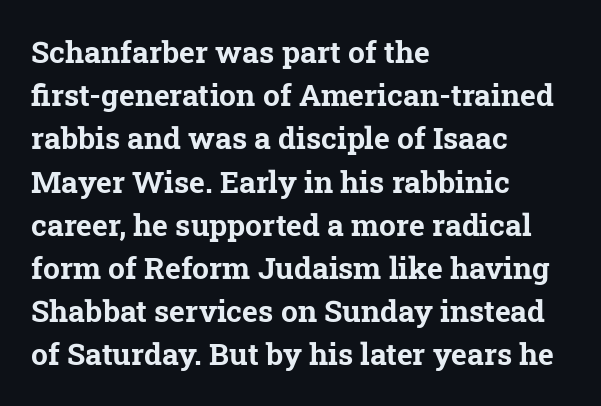
The image shows 30 px bold serif type; set left-aligned, normal line spacing (1.44x), normal letter spacing, not underlined; low stroke contrast and a medium x-height.
